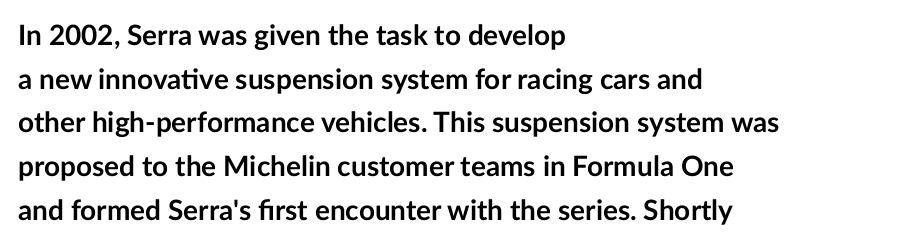
{"serif": "no", "italic": "no", "bold": "yes", "weight": "semibold", "width": "normal", "stroke_contrast": "low", "x_height": "medium", "monospaced": "no", "underline": "no", "align": "left", "line_spacing": "normal", "line_spacing_ratio": 1.56, "letter_spacing": "normal", "letter_spacing_em": 0.0, "glyph_px": 28}
